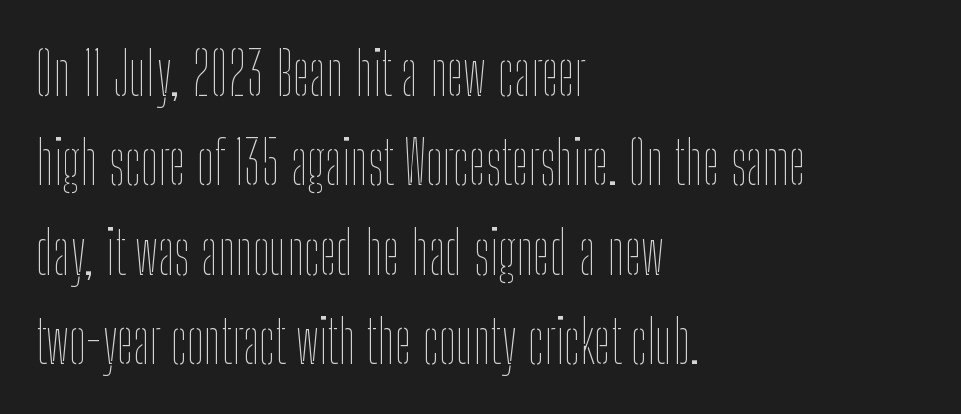
Q: Is the text bold? A: No.
Q: Is the text italic (slanted)? A: No, it is upright.
Q: Is the text underlined? A: No.
Q: How is the paragraph aligned? A: Left-aligned.
Q: Is the spacing between letters normal or unusually wide? A: Normal.
Q: Is the spacing between lines tight, normal or loose? A: Normal.
Q: Width (condensed, normal, or wide)? A: Condensed.
Q: Stroke contrast? A: Low.
Q: x-height? A: Medium.
Q: Monospaced? A: No.
